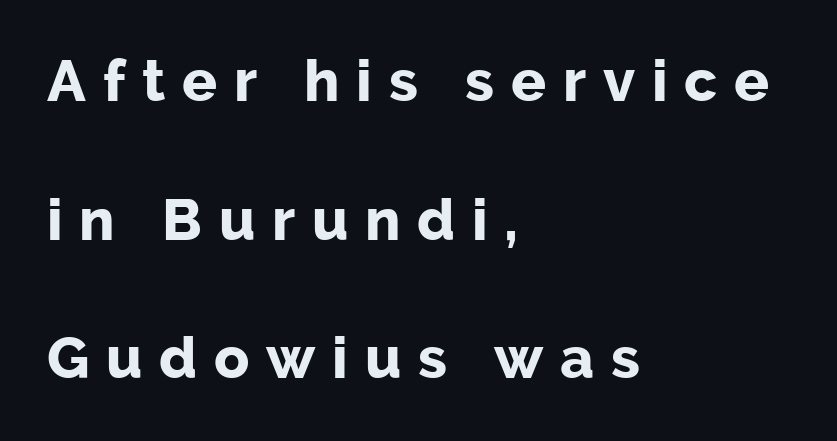
Q: Is the text bold? A: Yes.
Q: Is the text italic (slanted)? A: No, it is upright.
Q: Is the typeface a serif or a sans-serif typeface? A: Sans-serif.
Q: Is the text underlined? A: No.
Q: How is the paragraph aligned? A: Left-aligned.
Q: Is the spacing between letters normal or unusually wide? A: Unusually wide.
Q: Is the spacing between lines tight, normal or loose? A: Loose.
Q: Width (condensed, normal, or wide)? A: Normal.
Q: Stroke contrast? A: Low.
Q: x-height? A: Medium.
Q: Monospaced? A: No.
